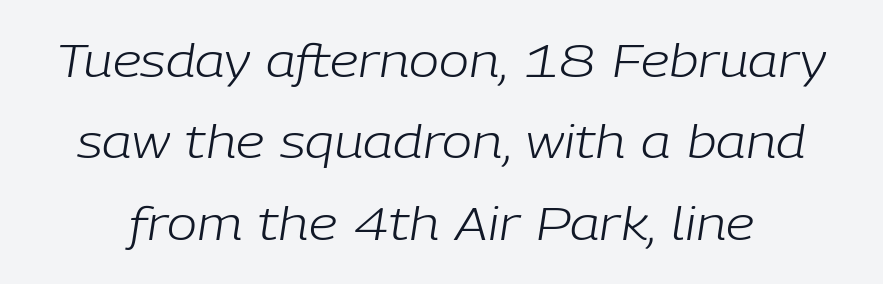
How are the letters spaced? Ordinarily, with no added tracking. Honestly, there is no underline to notice here at all. Weight: regular or lighter. The passage shown is typed in a proportional face where columns would drift. Quick note: italic.
